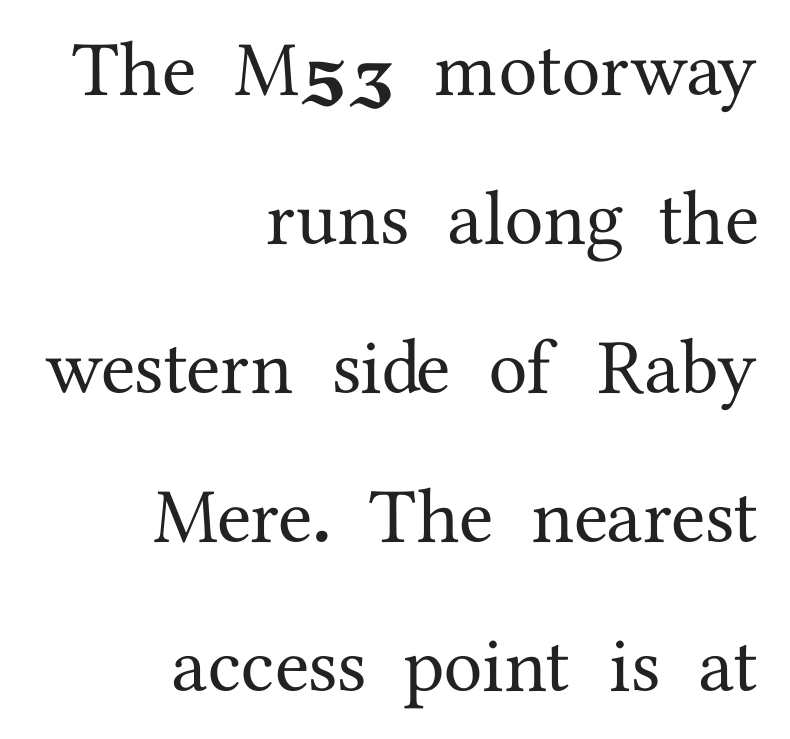
{"serif": "yes", "italic": "no", "width": "normal", "stroke_contrast": "medium", "x_height": "medium", "monospaced": "no", "underline": "no", "align": "right", "line_spacing": "loose", "line_spacing_ratio": 1.91, "letter_spacing": "normal", "letter_spacing_em": 0.0, "glyph_px": 78}
